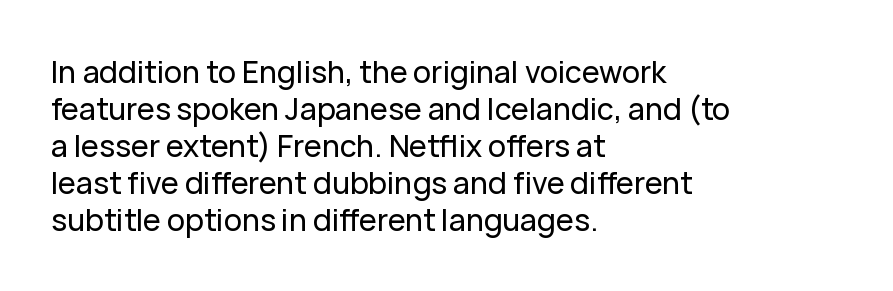
{"serif": "no", "italic": "no", "width": "normal", "stroke_contrast": "low", "x_height": "medium", "monospaced": "no", "underline": "no", "align": "left", "line_spacing_ratio": 1.23, "letter_spacing": "normal", "letter_spacing_em": 0.0, "glyph_px": 30}
